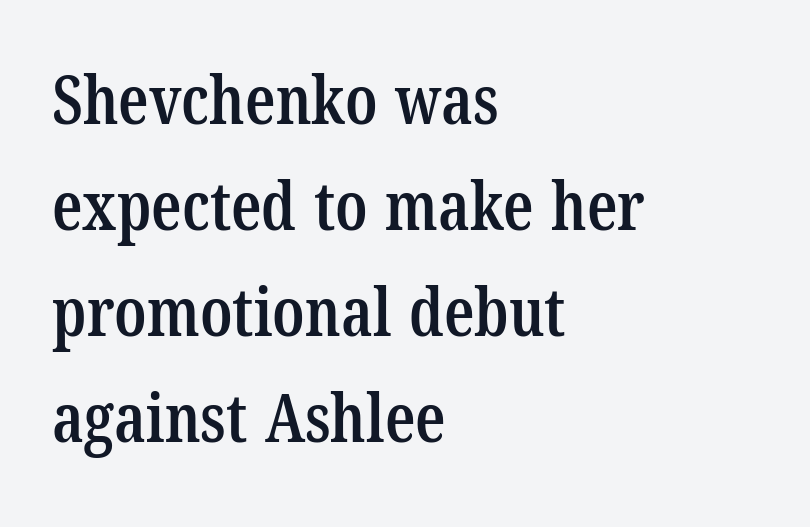
The image shows 67 px semibold, condensed serif type; set left-aligned, normal line spacing (1.58x), normal letter spacing, not underlined; low stroke contrast and a medium x-height.
